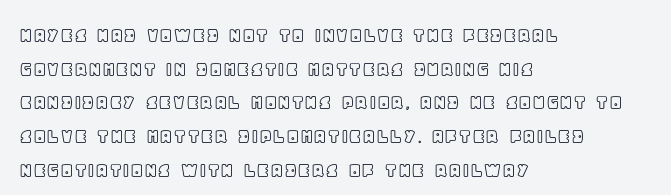
Q: Is the text italic (slanted)? A: No, it is upright.
Q: Is the text underlined? A: No.
Q: How is the paragraph aligned? A: Left-aligned.
Q: Is the spacing between letters normal or unusually wide? A: Normal.
Q: Is the spacing between lines tight, normal or loose? A: Normal.
